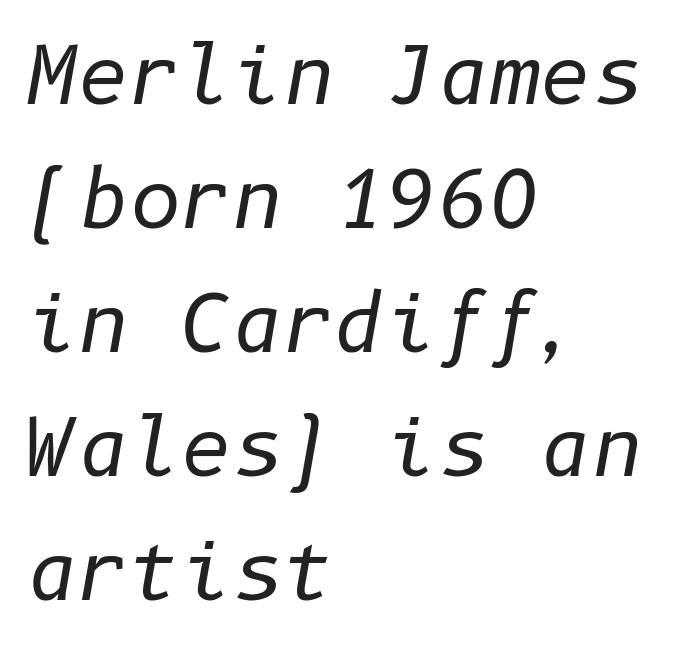
{"italic": "yes", "lean": "right", "slant_degrees": 10, "bold": "no", "weight": "regular", "width": "normal", "stroke_contrast": "low", "x_height": "medium", "underline": "no", "align": "left", "line_spacing": "normal", "line_spacing_ratio": 1.57, "letter_spacing": "normal", "letter_spacing_em": 0.0, "glyph_px": 79}
